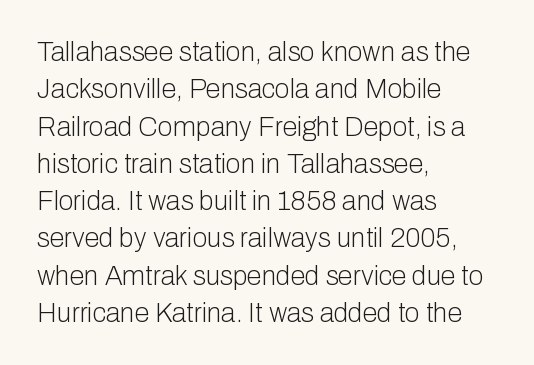
The image shows 27 px text type, upright; set left-aligned, normal line spacing (1.38x), normal letter spacing, not underlined.
